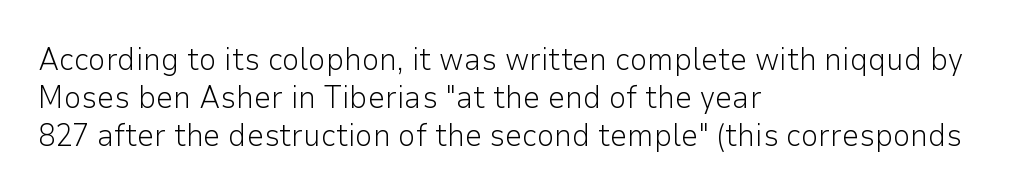
The strokes are not fattened; the text isn't bold. Inter-character spacing is left at the font's built-in metrics. The axis of the letterforms is exactly vertical. The passage shown is typeset with a sans-serif family.
